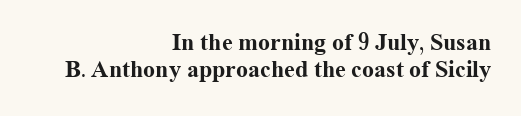
{"italic": "no", "bold": "yes", "underline": "no", "align": "right", "line_spacing": "tight", "line_spacing_ratio": 1.14, "letter_spacing": "normal", "letter_spacing_em": 0.0, "glyph_px": 24}
